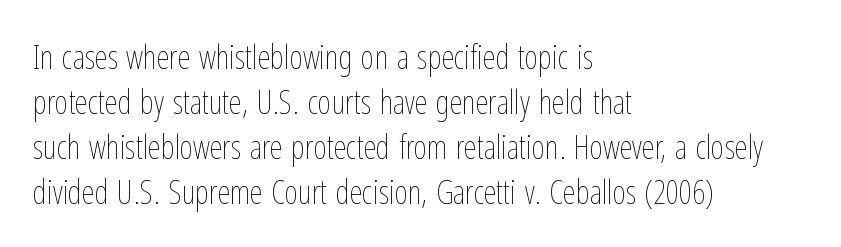
Q: Is the text bold? A: No.
Q: Is the text italic (slanted)? A: No, it is upright.
Q: Is the text underlined? A: No.
Q: How is the paragraph aligned? A: Left-aligned.
Q: Is the spacing between letters normal or unusually wide? A: Normal.
Q: Is the spacing between lines tight, normal or loose? A: Normal.
Q: Width (condensed, normal, or wide)? A: Condensed.
Q: Stroke contrast? A: Low.
Q: x-height? A: Medium.
Q: Monospaced? A: No.
